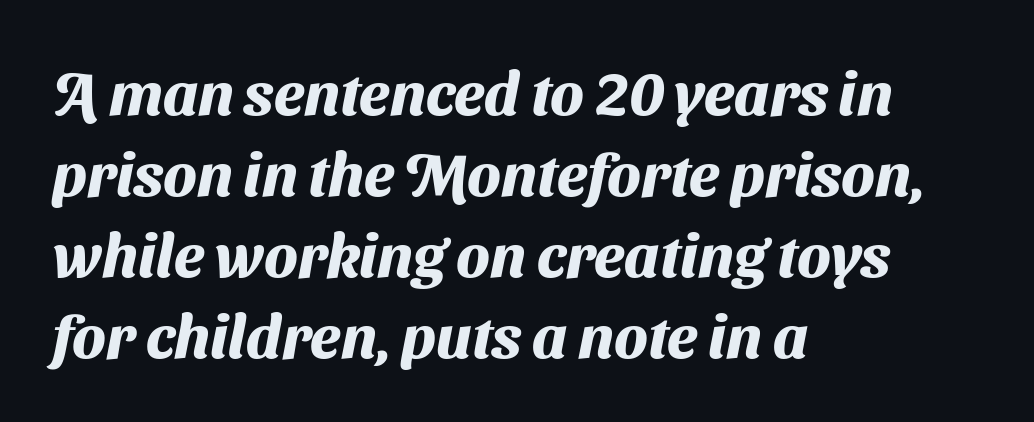
Q: Is the text bold? A: Yes.
Q: Is the typeface a serif or a sans-serif typeface? A: Sans-serif.
Q: Is the text underlined? A: No.
Q: How is the paragraph aligned? A: Left-aligned.
Q: Is the spacing between letters normal or unusually wide? A: Normal.
Q: Is the spacing between lines tight, normal or loose? A: Normal.
Q: Width (condensed, normal, or wide)? A: Normal.
Q: Stroke contrast? A: Medium.
Q: x-height? A: Medium.
Q: Monospaced? A: No.
